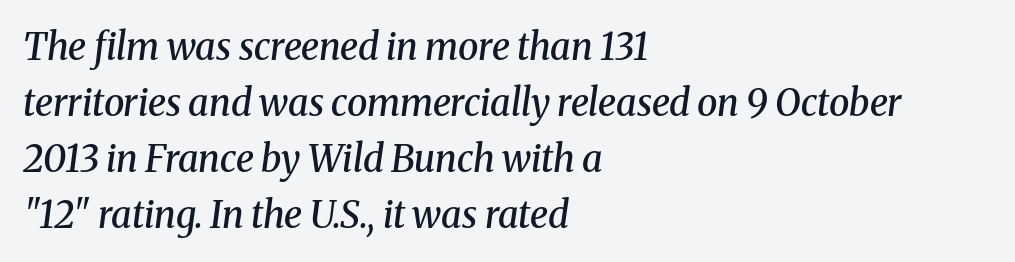
Stroke terminals: seriffed. This sample keeps an unexceptional amount of space between lines. Caption: standard tracking, unaltered. These lines were composed using italics.
